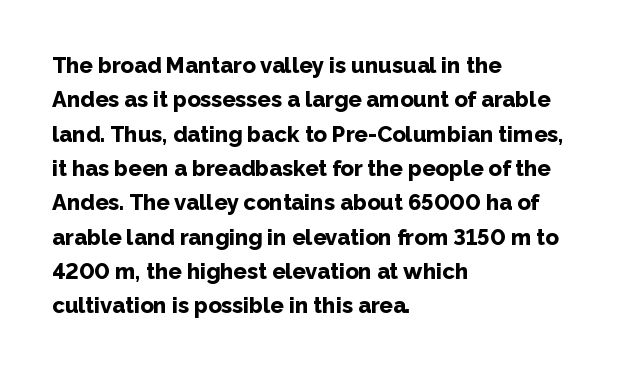
Upright lettering throughout. Just letters on the line, the space beneath them empty. The vertical gap from one line to the next is medium. Strong, thick strokes mark this as bold type. Short and long lines alike share a common starting point at left.
